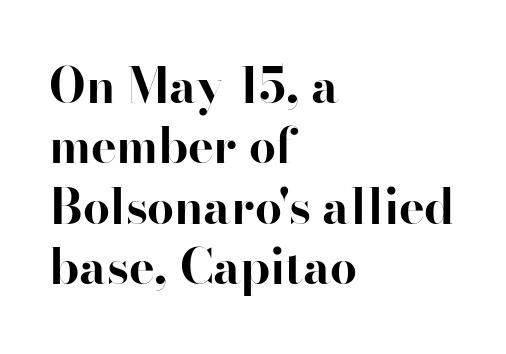
{"serif": "yes", "italic": "no", "bold": "yes", "weight": "bold", "width": "normal", "stroke_contrast": "high", "x_height": "small", "monospaced": "no", "underline": "no", "align": "left", "line_spacing": "normal", "line_spacing_ratio": 1.26, "letter_spacing": "normal", "letter_spacing_em": 0.0, "glyph_px": 48}
